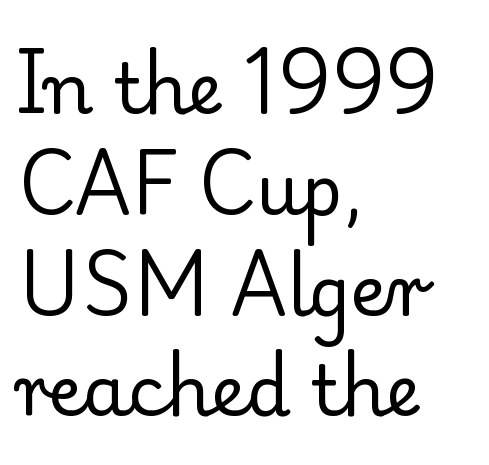
{"serif": "yes", "italic": "no", "bold": "no", "weight": "regular", "width": "normal", "stroke_contrast": "low", "x_height": "small", "monospaced": "no", "underline": "no", "align": "left", "line_spacing": "normal", "line_spacing_ratio": 1.44, "letter_spacing": "normal", "letter_spacing_em": 0.0, "glyph_px": 70}
